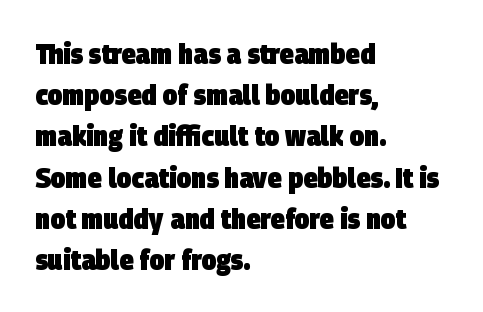
Serifs: no, the terminals of the letterforms are clean. The passage shown is emphatically bold. Descenders hang freely into open space. The text block is weighted toward the left margin, trailing off unevenly rightward. Notice how descenders clear the ascenders below comfortably — that's standard leading.
